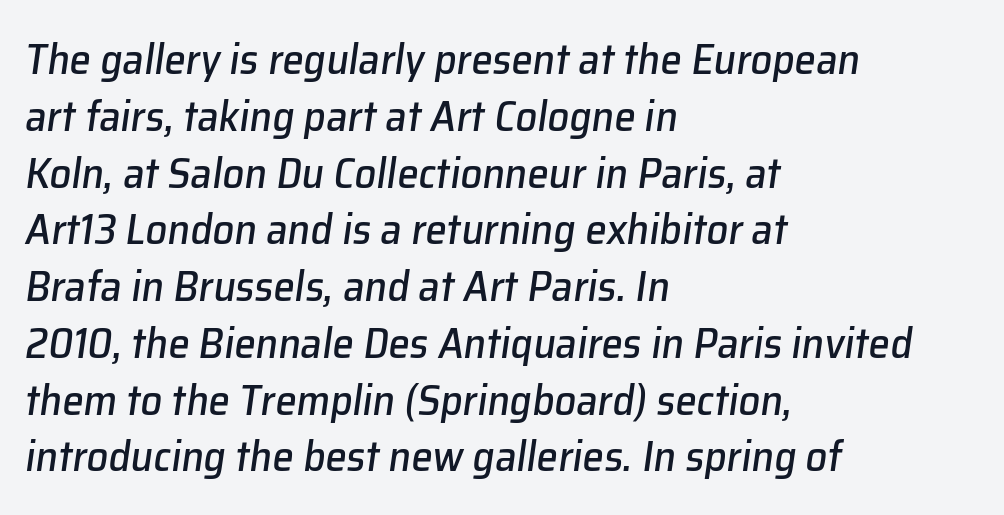
This sample has the flowing, uneven cadence of proportional lettering. The type is set solid horizontally, with unmodified tracking. The strip under each line holds only bare page. These lines sit exactly where default settings would place them. Characters are canted at an angle relative to the baseline's perpendicular. Caption: multi-line text, flush left, ragged right.
